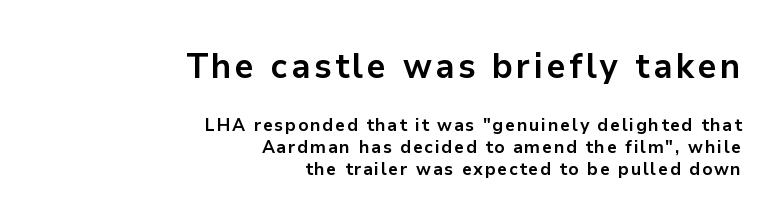
The font family rendered here belongs to the sans-serif group. The gap between lines stays unmarked. As a designer I'd log this as weight 700, bold. A roman cut, with each character standing at attention. Type size steps down from the first block to the second. The letters advance in unequal steps, a hallmark of proportional type.
